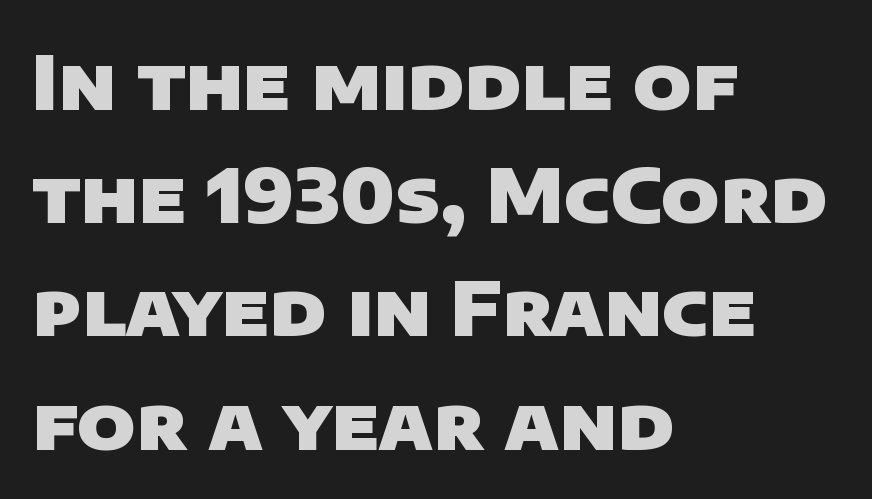
Left-aligned paragraph, ragged on the right. A typesetter would call this proportional, since set widths differ per character. The block of text has a typical density, with ordinary space between rows. Summary of weight: heavy, a full bold.
